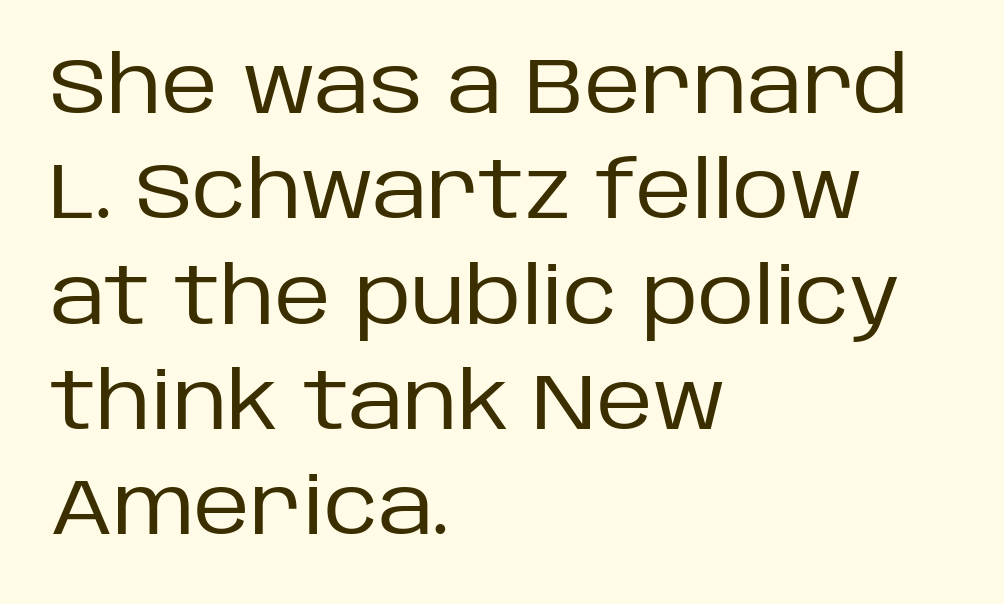
{"serif": "no", "italic": "no", "bold": "no", "weight": "regular", "width": "normal", "stroke_contrast": "low", "x_height": "large", "monospaced": "no", "underline": "no", "align": "left", "line_spacing": "normal", "line_spacing_ratio": 1.35, "letter_spacing": "normal", "letter_spacing_em": 0.0, "glyph_px": 78}
